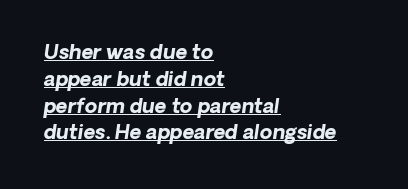
The image shows 20 px bold type, italic (leaning right); set left-aligned, normal line spacing (1.34x), normal letter spacing, underlined.
